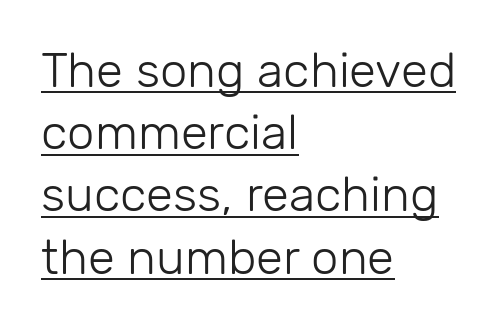
{"serif": "no", "italic": "no", "bold": "no", "weight": "light", "width": "normal", "stroke_contrast": "low", "x_height": "medium", "monospaced": "no", "underline": "yes", "align": "left", "line_spacing": "normal", "line_spacing_ratio": 1.27, "letter_spacing": "normal", "letter_spacing_em": 0.0, "glyph_px": 49}
